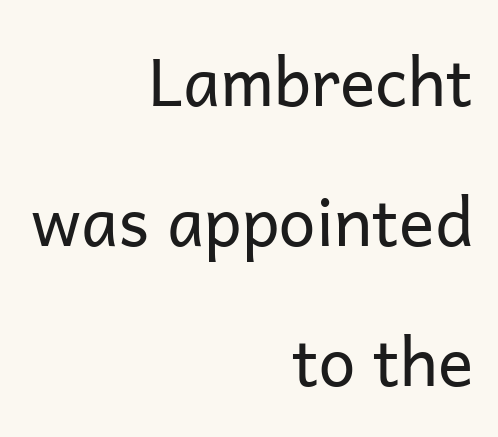
The image shows 66 px regular-weight sans-serif type, upright; set right-aligned, loose line spacing (2.12x), normal letter spacing, not underlined; low stroke contrast and a medium x-height.
